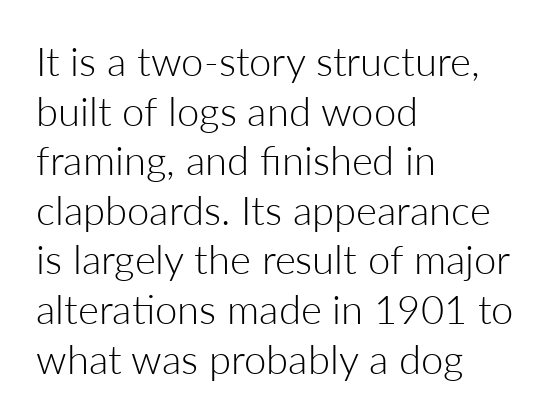
The image shows 40 px light sans-serif type, upright; set left-aligned, line spacing 1.24x, normal letter spacing, not underlined; low stroke contrast and a medium x-height.
